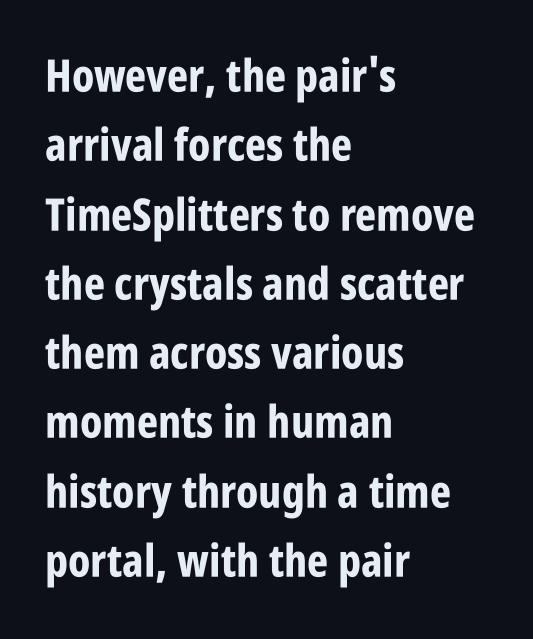
Q: Is the text bold? A: Yes.
Q: Is the text italic (slanted)? A: No, it is upright.
Q: Is the typeface a serif or a sans-serif typeface? A: Sans-serif.
Q: Is the text underlined? A: No.
Q: How is the paragraph aligned? A: Left-aligned.
Q: Is the spacing between letters normal or unusually wide? A: Normal.
Q: Is the spacing between lines tight, normal or loose? A: Normal.
Q: Width (condensed, normal, or wide)? A: Condensed.
Q: Stroke contrast? A: Low.
Q: x-height? A: Large.
Q: Monospaced? A: No.
